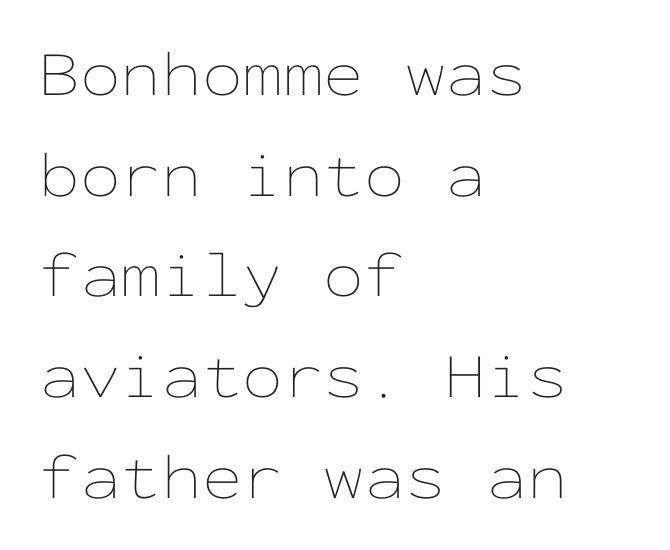
The image shows 65 px thin, wide type, upright, monospaced; set left-aligned, normal line spacing (1.55x), normal letter spacing, not underlined; low stroke contrast and a medium x-height.
